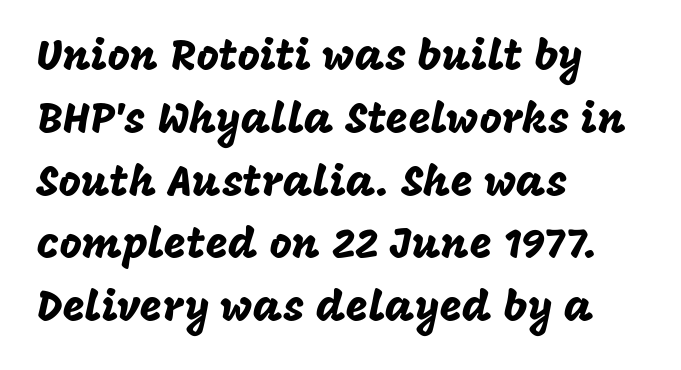
{"serif": "no", "width": "normal", "stroke_contrast": "low", "x_height": "large", "monospaced": "no", "underline": "no", "align": "left", "line_spacing": "normal", "line_spacing_ratio": 1.46, "letter_spacing": "normal", "letter_spacing_em": 0.0, "glyph_px": 43}
